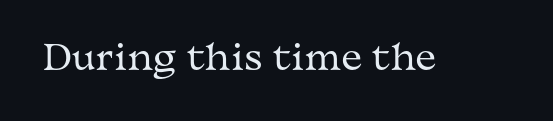
{"serif": "yes", "italic": "no", "bold": "no", "weight": "regular", "width": "wide", "stroke_contrast": "medium", "x_height": "medium", "monospaced": "no", "underline": "no", "letter_spacing": "normal", "letter_spacing_em": 0.0, "glyph_px": 35}
